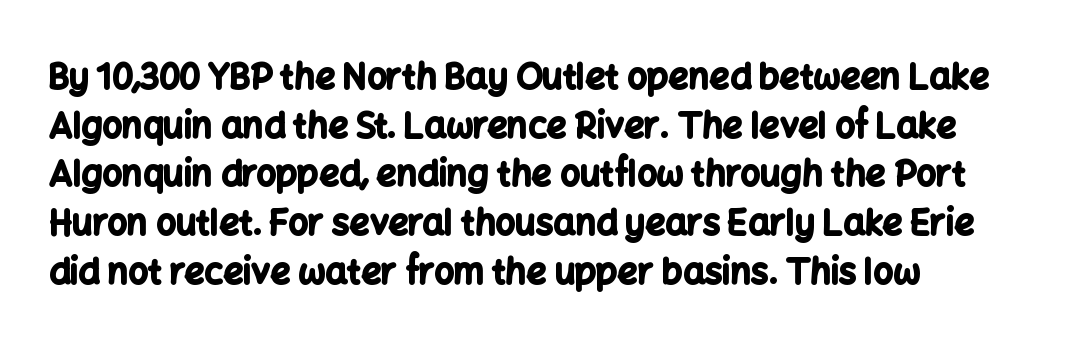
{"serif": "no", "italic": "no", "bold": "yes", "weight": "bold", "width": "normal", "stroke_contrast": "low", "x_height": "medium", "monospaced": "no", "underline": "no", "align": "left", "line_spacing": "normal", "line_spacing_ratio": 1.39, "letter_spacing": "normal", "letter_spacing_em": 0.0, "glyph_px": 35}
